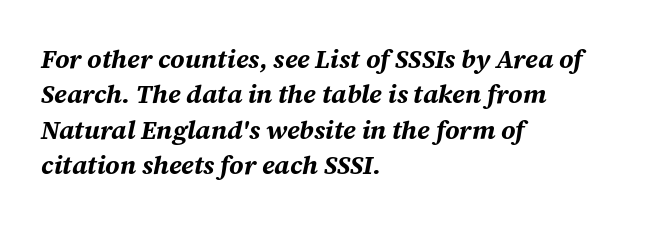
{"italic": "yes", "lean": "right", "slant_degrees": 12, "bold": "yes", "underline": "no", "align": "left", "line_spacing": "normal", "line_spacing_ratio": 1.36, "letter_spacing": "normal", "letter_spacing_em": 0.0, "glyph_px": 26}
